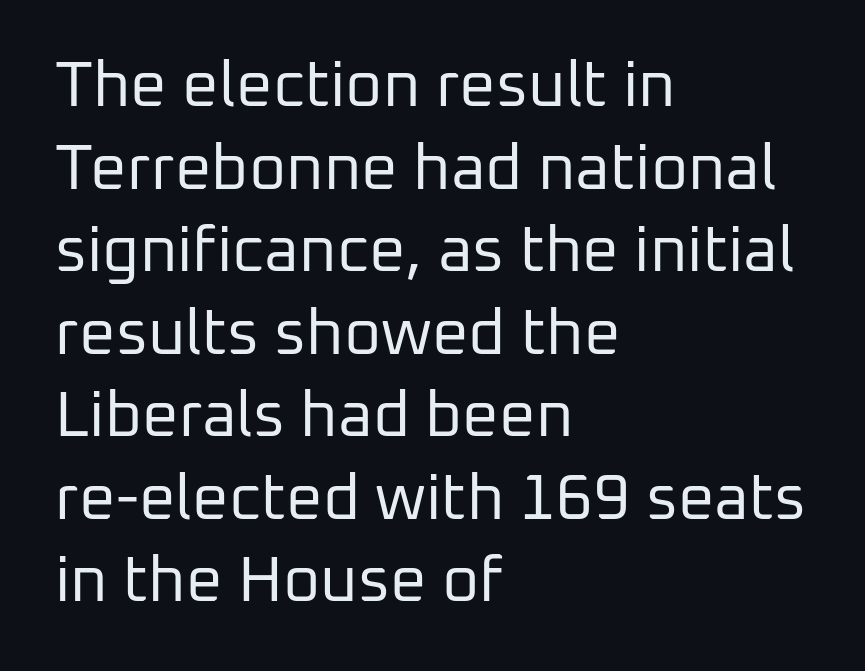
Looks like regular typesetting: each glyph gets only the width it needs. Tall strokes in this sample are plumb rather than angled. Any mark beneath the type? The region is blank. Normally led — the rows are evenly, conventionally spaced. The font sits on the lighter half of the weight spectrum, regular included. You could call the tracking neutral — neither tight nor loose.
